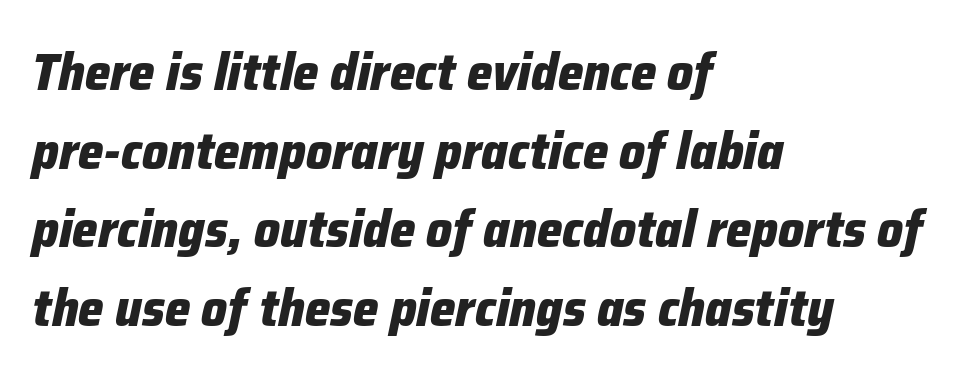
{"italic": "yes", "lean": "right", "slant_degrees": 12, "bold": "yes", "weight": "heavy", "width": "normal", "stroke_contrast": "low", "x_height": "medium", "monospaced": "no", "underline": "no", "align": "left", "line_spacing": "normal", "line_spacing_ratio": 1.54, "letter_spacing": "normal", "letter_spacing_em": 0.0, "glyph_px": 51}
